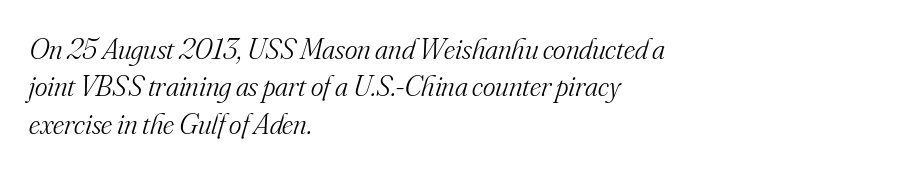
{"serif": "yes", "italic": "yes", "lean": "right", "slant_degrees": 16, "bold": "no", "weight": "light", "width": "normal", "stroke_contrast": "medium", "x_height": "small", "monospaced": "no", "underline": "no", "align": "left", "line_spacing": "normal", "line_spacing_ratio": 1.25, "letter_spacing": "normal", "letter_spacing_em": 0.0, "glyph_px": 30}
